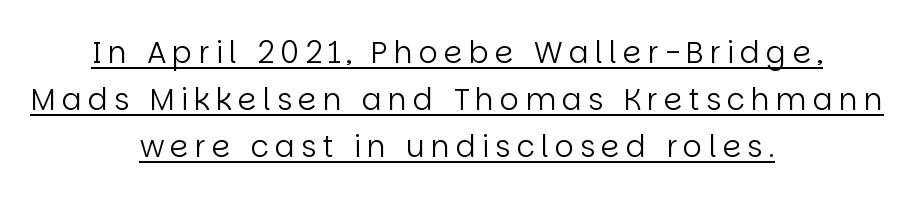
Q: Is the text bold? A: No.
Q: Is the text italic (slanted)? A: No, it is upright.
Q: Is the typeface a serif or a sans-serif typeface? A: Sans-serif.
Q: Is the text underlined? A: Yes.
Q: How is the paragraph aligned? A: Centered.
Q: Is the spacing between letters normal or unusually wide? A: Unusually wide.
Q: Is the spacing between lines tight, normal or loose? A: Normal.
Q: Width (condensed, normal, or wide)? A: Normal.
Q: Stroke contrast? A: Low.
Q: x-height? A: Large.
Q: Monospaced? A: No.
